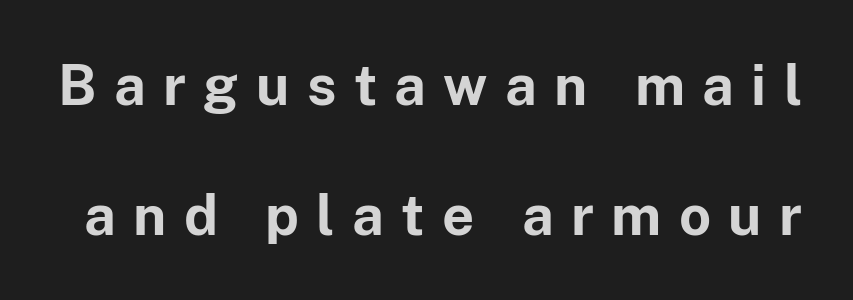
Inter-character spacing is expanded well beyond the font's built-in metrics. Typesetter's note: full bold, strokes at maximum text heaviness. Here the designer chose a conventional face with non-uniform glyph widths. Has an underline been added? It has not. This sample uses a sans-serif face.
